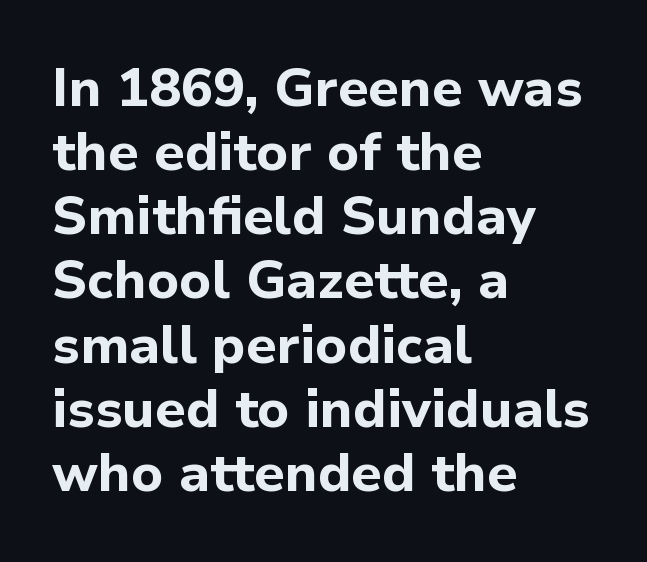
The image shows 53 px bold sans-serif type, upright; set left-aligned, line spacing 1.21x, normal letter spacing, not underlined; low stroke contrast and a medium x-height.
